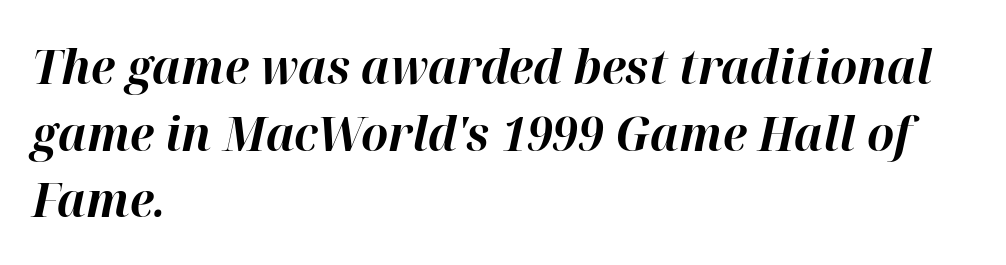
The font is running at its bold setting. This sample is left-justified, so line endings fall wherever the words run out. Words appear dense and cohesive because spacing is normal. The area under the type is left untouched. Regarding leading, the lines here are spaced in the standard way. Does the lettering tilt? It does — this is italic.
